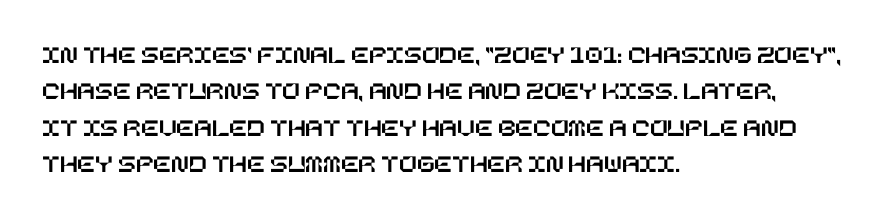
Q: Is the text italic (slanted)? A: No, it is upright.
Q: Is the text underlined? A: No.
Q: How is the paragraph aligned? A: Left-aligned.
Q: Is the spacing between letters normal or unusually wide? A: Normal.
Q: Is the spacing between lines tight, normal or loose? A: Normal.
